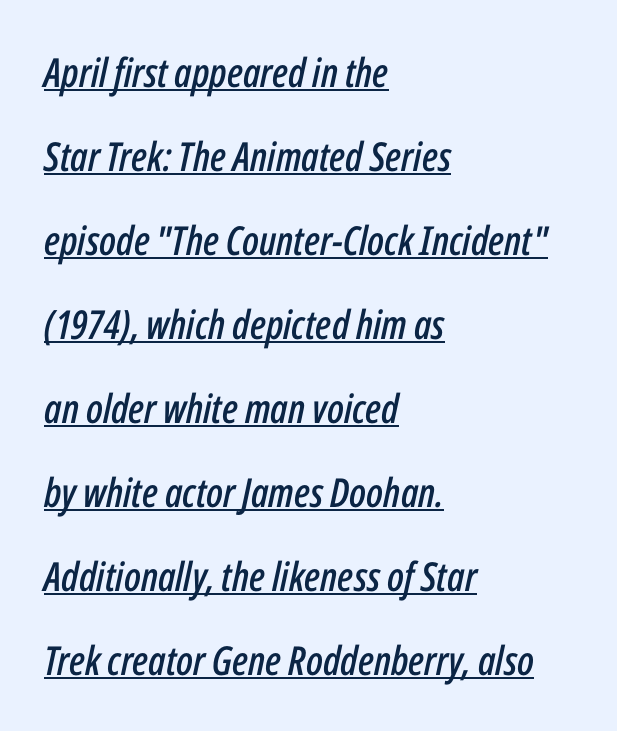
{"italic": "yes", "lean": "right", "slant_degrees": 12, "width": "condensed", "stroke_contrast": "low", "x_height": "medium", "monospaced": "no", "underline": "yes", "align": "left", "line_spacing": "loose", "line_spacing_ratio": 2.1, "letter_spacing": "normal", "letter_spacing_em": 0.0, "glyph_px": 40}
